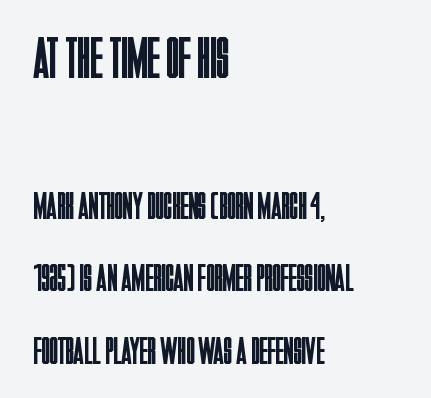
The image shows 59 px regular-weight, condensed sans-serif type, upright; set left-aligned, line spacing 1.85x, normal letter spacing, not underlined; the first (top) block is 1.51x larger; low stroke contrast and a large x-height.
